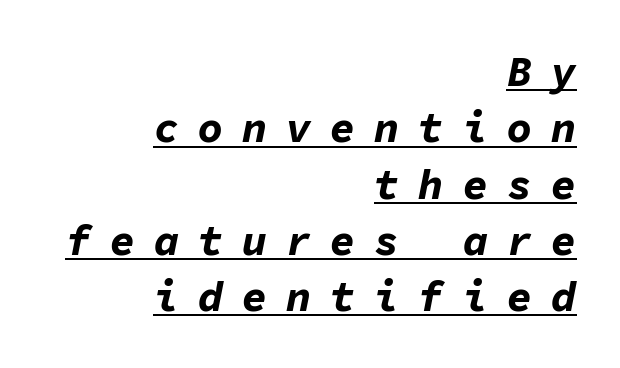
Q: Is the text bold? A: Yes.
Q: Is the text italic (slanted)? A: Yes, it leans right by about 11 degrees.
Q: Is the text underlined? A: Yes.
Q: How is the paragraph aligned? A: Right-aligned.
Q: Is the spacing between letters normal or unusually wide? A: Unusually wide.
Q: Is the spacing between lines tight, normal or loose? A: Normal.
Q: Width (condensed, normal, or wide)? A: Normal.
Q: Stroke contrast? A: Low.
Q: x-height? A: Medium.
Q: Monospaced? A: Yes.
